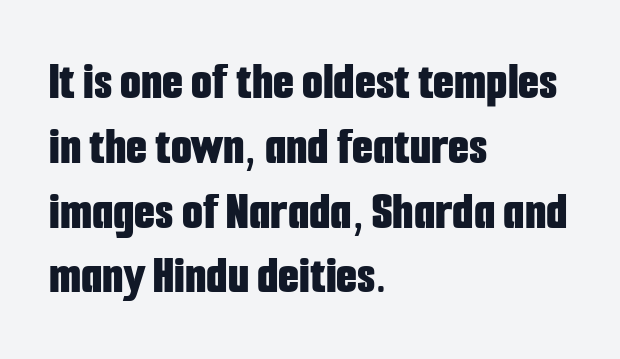
Caption: standard tracking, unaltered. Does the weight exceed regular? Yes, all the way to bold. Horizontally, the lines are justified to the leading edge only. Check under the words: just untouched page. Note: no serifs on the glyphs. You can tell it's not italic because the verticals are truly vertical.
